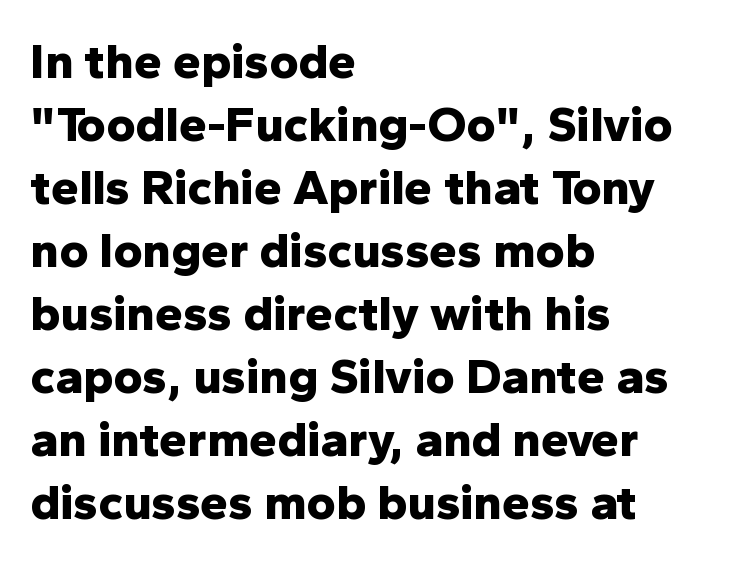
Q: Is the text bold? A: Yes.
Q: Is the text italic (slanted)? A: No, it is upright.
Q: Is the typeface a serif or a sans-serif typeface? A: Sans-serif.
Q: Is the text underlined? A: No.
Q: How is the paragraph aligned? A: Left-aligned.
Q: Is the spacing between letters normal or unusually wide? A: Normal.
Q: Is the spacing between lines tight, normal or loose? A: Normal.
Q: Width (condensed, normal, or wide)? A: Normal.
Q: Stroke contrast? A: Low.
Q: x-height? A: Medium.
Q: Monospaced? A: No.
